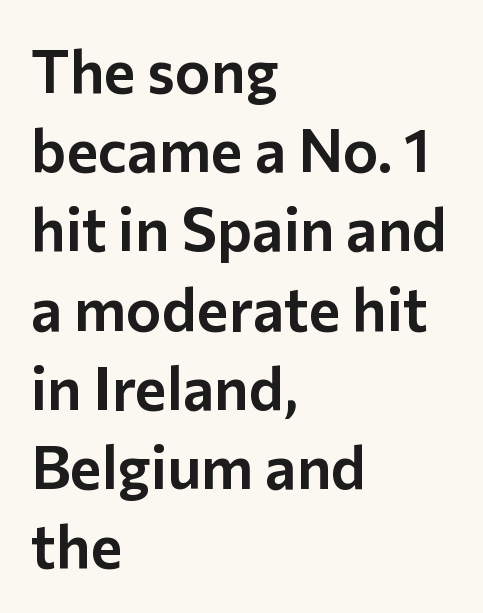
{"serif": "no", "italic": "no", "width": "normal", "stroke_contrast": "low", "x_height": "medium", "monospaced": "no", "underline": "no", "align": "left", "line_spacing": "normal", "line_spacing_ratio": 1.32, "letter_spacing": "normal", "letter_spacing_em": 0.0, "glyph_px": 60}
